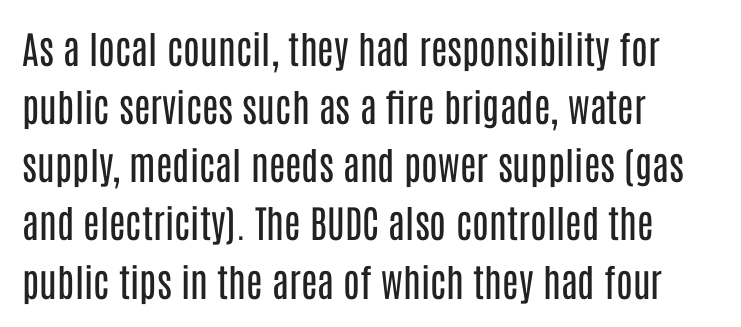
The image shows 38 px regular-weight, condensed sans-serif type, upright; set left-aligned, normal line spacing (1.53x), normal letter spacing, not underlined; low stroke contrast and a large x-height.
